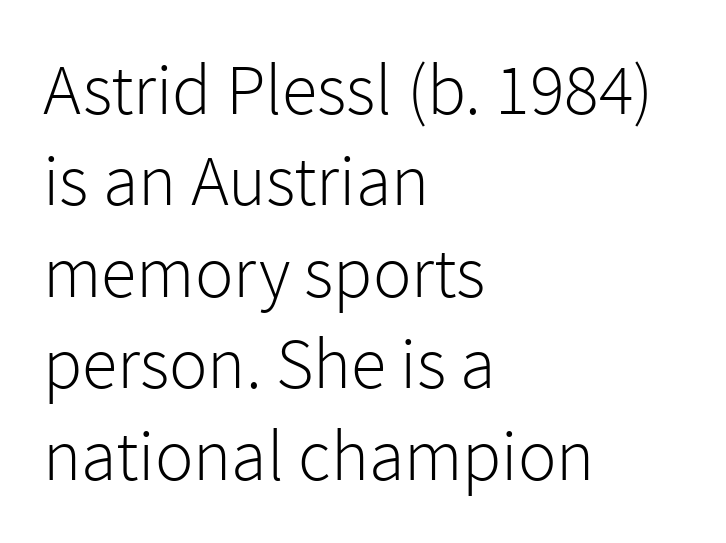
The image shows 72 px light sans-serif type, upright; set left-aligned, normal line spacing (1.27x), normal letter spacing, not underlined; a medium x-height.
